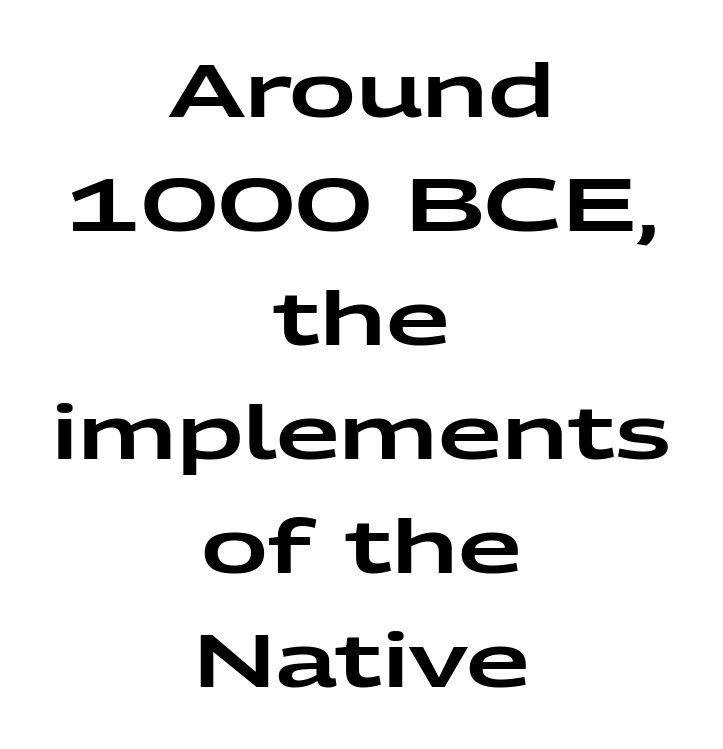
The image shows 74 px wide sans-serif type, upright; set centered, normal line spacing (1.54x), normal letter spacing, not underlined; low stroke contrast and a medium x-height.
